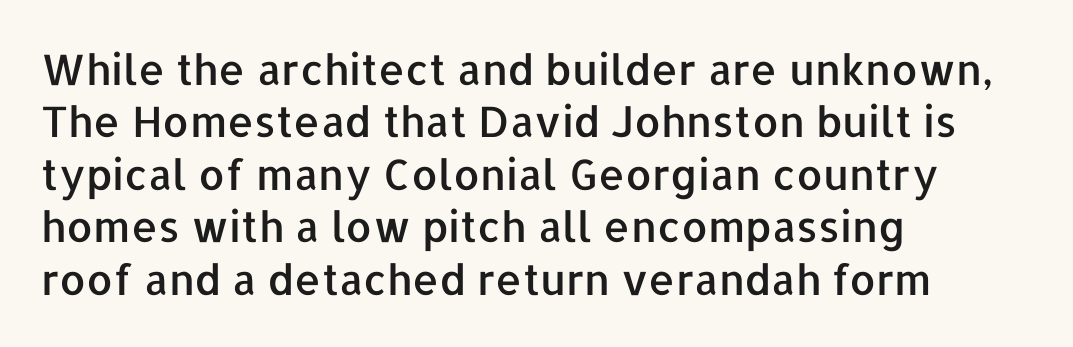
The image shows 42 px sans-serif type, upright; set left-aligned, normal line spacing (1.25x), normal letter spacing, not underlined; low stroke contrast and a medium x-height.
